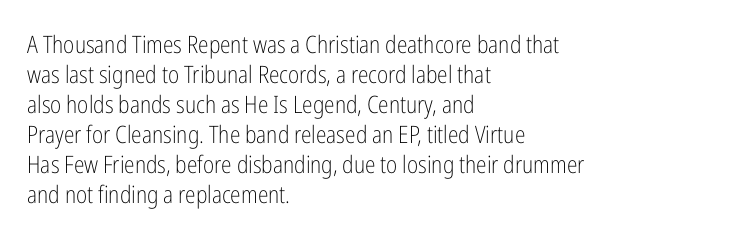
Q: Is the text bold? A: No.
Q: Is the text italic (slanted)? A: No, it is upright.
Q: Is the text underlined? A: No.
Q: How is the paragraph aligned? A: Left-aligned.
Q: Is the spacing between letters normal or unusually wide? A: Normal.
Q: Is the spacing between lines tight, normal or loose? A: Normal.
